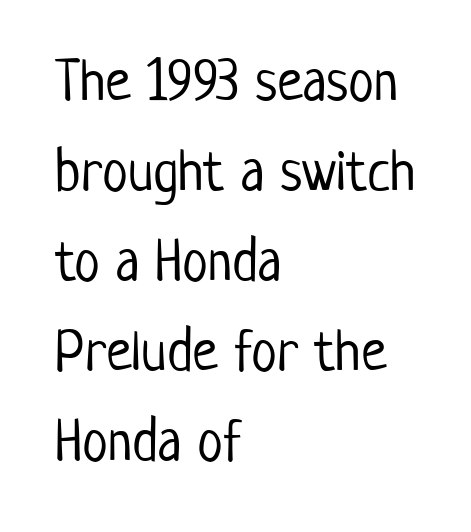
Q: Is the text bold? A: No.
Q: Is the text italic (slanted)? A: No, it is upright.
Q: Is the typeface a serif or a sans-serif typeface? A: Sans-serif.
Q: Is the text underlined? A: No.
Q: How is the paragraph aligned? A: Left-aligned.
Q: Is the spacing between letters normal or unusually wide? A: Normal.
Q: Is the spacing between lines tight, normal or loose? A: Normal.
Q: Width (condensed, normal, or wide)? A: Condensed.
Q: Stroke contrast? A: Low.
Q: x-height? A: Medium.
Q: Monospaced? A: No.
